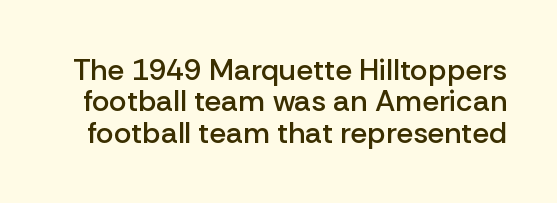
{"serif": "no", "italic": "no", "bold": "semi", "weight": "semibold", "width": "normal", "stroke_contrast": "low", "x_height": "medium", "monospaced": "no", "underline": "no", "line_spacing": "tight", "line_spacing_ratio": 1.05, "letter_spacing": "normal", "letter_spacing_em": 0.0, "glyph_px": 30}
